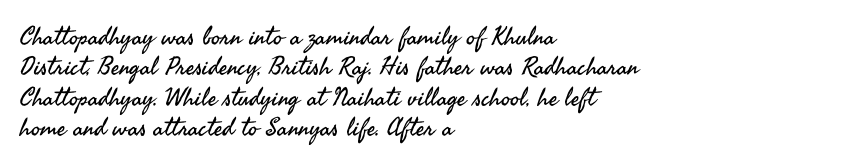
Only glyphs here, with clear space below each row. Leftover space on each line is placed entirely after the last word. The gaps between neighbouring characters are ordinary and unremarkable. A light-to-regular cut is what we see here.
